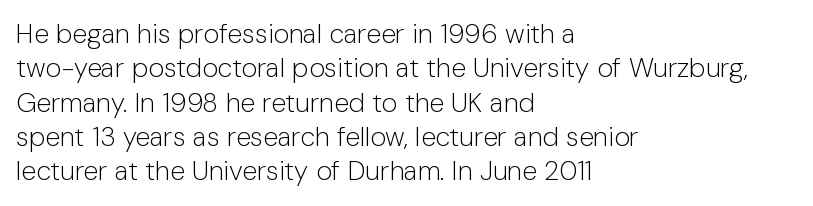
The image shows 27 px text type, upright; set left-aligned, normal line spacing (1.27x), normal letter spacing, not underlined.
